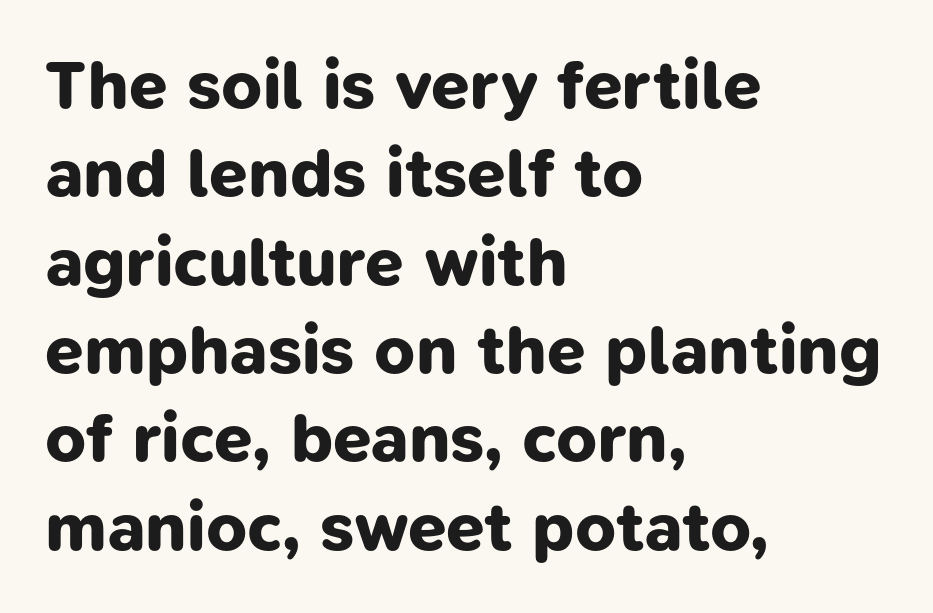
Is this a fixed-width face? No — the glyphs have proportional, varying widths. Rule under the text: the space is simply empty. Evenly set lines give the paragraph a standard silhouette. Tracking value appears to be zero — textbook default spacing.
